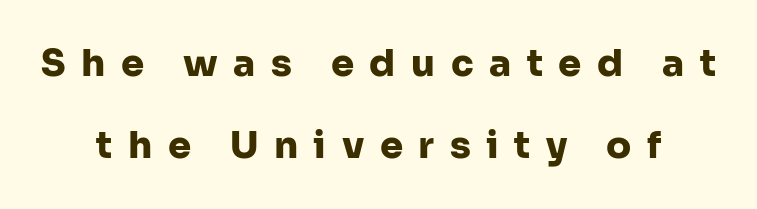
Q: Is the text bold? A: Yes.
Q: Is the text italic (slanted)? A: No, it is upright.
Q: Is the typeface a serif or a sans-serif typeface? A: Sans-serif.
Q: Is the text underlined? A: No.
Q: How is the paragraph aligned? A: Centered.
Q: Is the spacing between letters normal or unusually wide? A: Unusually wide.
Q: Is the spacing between lines tight, normal or loose? A: Loose.
Q: Width (condensed, normal, or wide)? A: Normal.
Q: Stroke contrast? A: Low.
Q: x-height? A: Medium.
Q: Monospaced? A: No.
